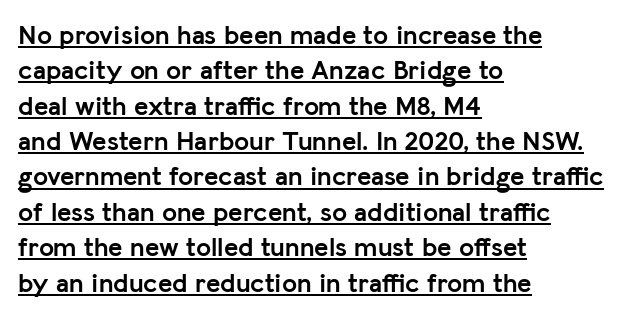
{"italic": "no", "bold": "yes", "underline": "yes", "align": "left", "line_spacing": "normal", "line_spacing_ratio": 1.31, "letter_spacing": "normal", "letter_spacing_em": 0.0, "glyph_px": 27}
